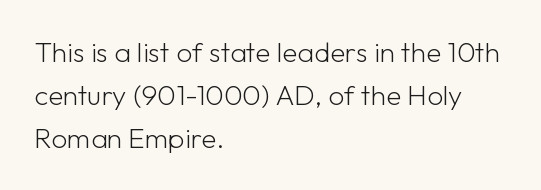
All the whitespace from short lines collects on the right. Here the designer chose a conventional face with non-uniform glyph widths. To sum up the face: it is a sans, with no serifs. The zone under the glyphs is completely vacant.
